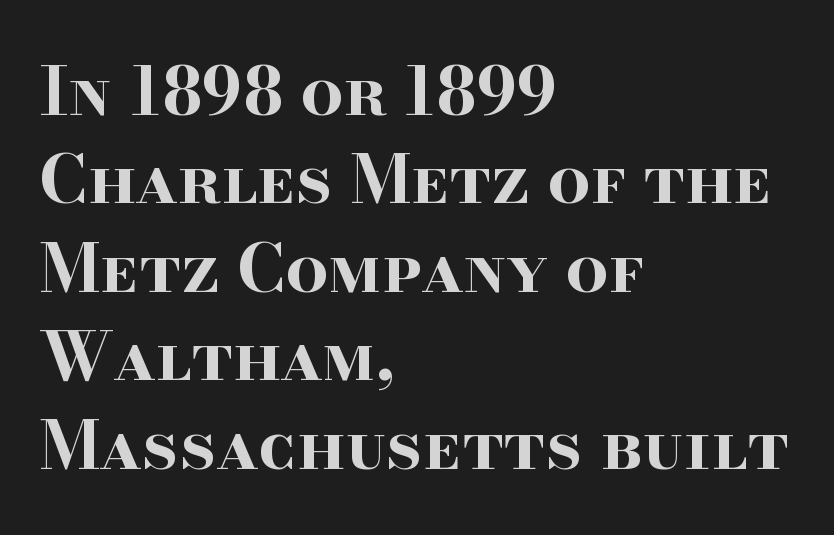
Q: Is the text bold? A: Yes.
Q: Is the text italic (slanted)? A: No, it is upright.
Q: Is the typeface a serif or a sans-serif typeface? A: Serif.
Q: Is the text underlined? A: No.
Q: How is the paragraph aligned? A: Left-aligned.
Q: Is the spacing between letters normal or unusually wide? A: Normal.
Q: Is the spacing between lines tight, normal or loose? A: Normal.
Q: Width (condensed, normal, or wide)? A: Wide.
Q: Stroke contrast? A: High.
Q: x-height? A: Small.
Q: Monospaced? A: No.
